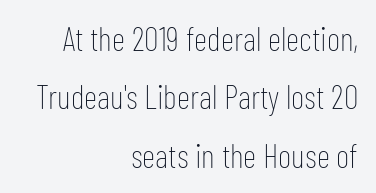
Q: Is the text bold? A: No.
Q: Is the text italic (slanted)? A: No, it is upright.
Q: Is the typeface a serif or a sans-serif typeface? A: Sans-serif.
Q: Is the text underlined? A: No.
Q: How is the paragraph aligned? A: Right-aligned.
Q: Is the spacing between letters normal or unusually wide? A: Normal.
Q: Width (condensed, normal, or wide)? A: Condensed.
Q: Stroke contrast? A: Low.
Q: x-height? A: Medium.
Q: Monospaced? A: No.
